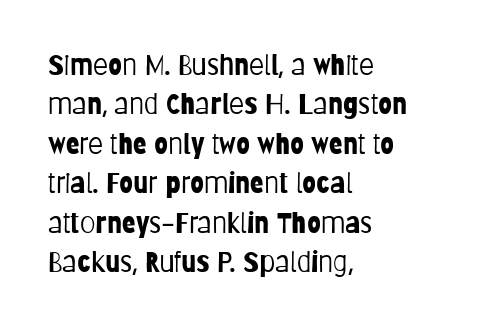
Stroke terminals: plain, sans-serif. Every character sits straight up, as roman type does. Do the characters align in a grid? No, the font is proportional. Weight: regular or lighter. Vertical spacing — default.
